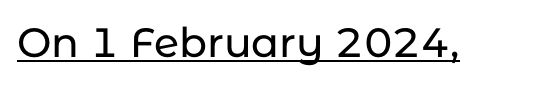
The image shows 41 px sans-serif type, upright; set normal letter spacing, underlined; low stroke contrast and a medium x-height.
